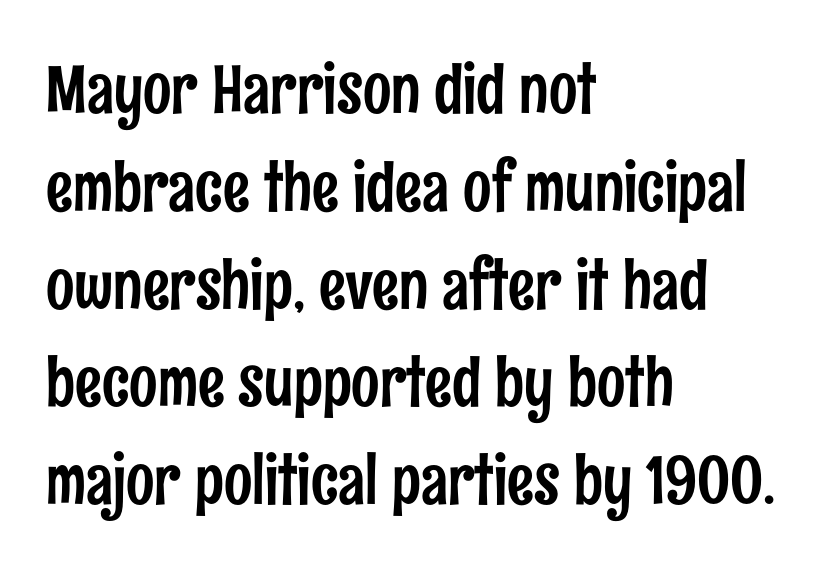
Q: Is the text italic (slanted)? A: No, it is upright.
Q: Is the typeface a serif or a sans-serif typeface? A: Sans-serif.
Q: Is the text underlined? A: No.
Q: How is the paragraph aligned? A: Left-aligned.
Q: Is the spacing between letters normal or unusually wide? A: Normal.
Q: Is the spacing between lines tight, normal or loose? A: Normal.
Q: Width (condensed, normal, or wide)? A: Condensed.
Q: Stroke contrast? A: Low.
Q: x-height? A: Medium.
Q: Monospaced? A: No.
